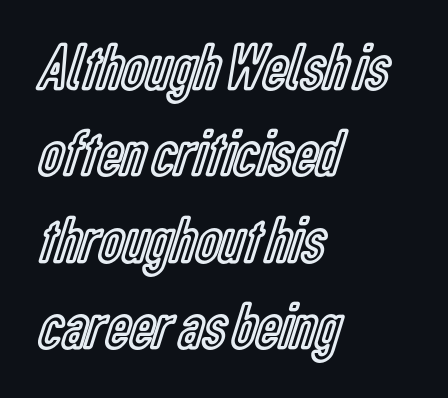
{"width": "condensed", "x_height": "medium", "monospaced": "no", "underline": "no", "align": "left", "line_spacing": "normal", "line_spacing_ratio": 1.29, "letter_spacing": "normal", "letter_spacing_em": 0.0, "glyph_px": 67}
